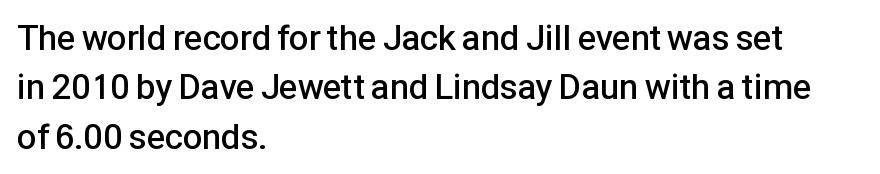
{"serif": "no", "italic": "no", "bold": "semi", "weight": "semibold", "width": "normal", "stroke_contrast": "low", "x_height": "medium", "monospaced": "no", "underline": "no", "align": "left", "line_spacing": "normal", "line_spacing_ratio": 1.41, "letter_spacing": "normal", "letter_spacing_em": 0.0, "glyph_px": 35}
